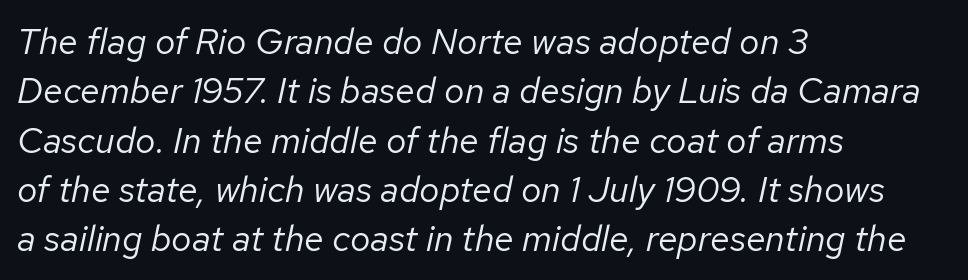
{"italic": "yes", "lean": "right", "slant_degrees": 12, "bold": "no", "weight": "regular", "width": "normal", "stroke_contrast": "low", "x_height": "medium", "monospaced": "no", "underline": "no", "align": "left", "line_spacing": "normal", "line_spacing_ratio": 1.37, "letter_spacing": "normal", "letter_spacing_em": 0.0, "glyph_px": 36}
